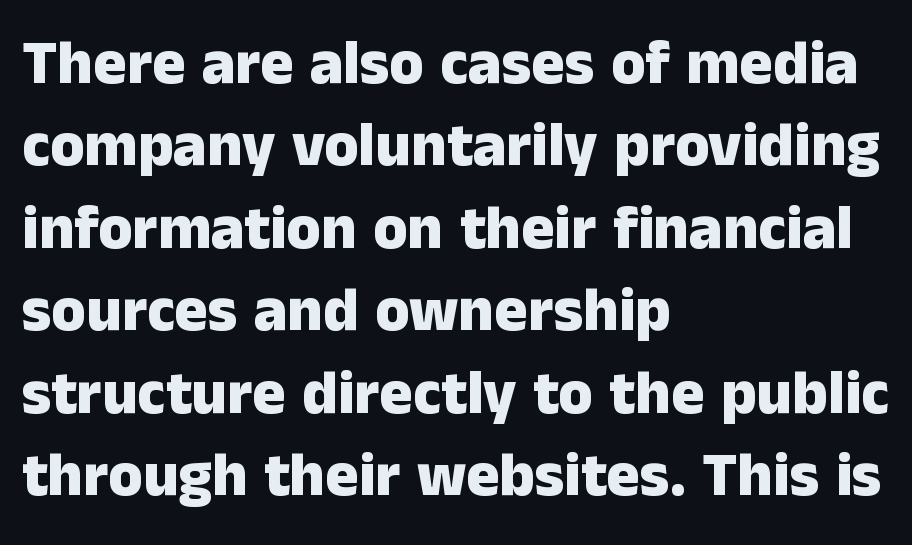
The image shows 62 px heavy sans-serif type, upright; set left-aligned, normal line spacing (1.33x), normal letter spacing, not underlined; low stroke contrast and a medium x-height.
